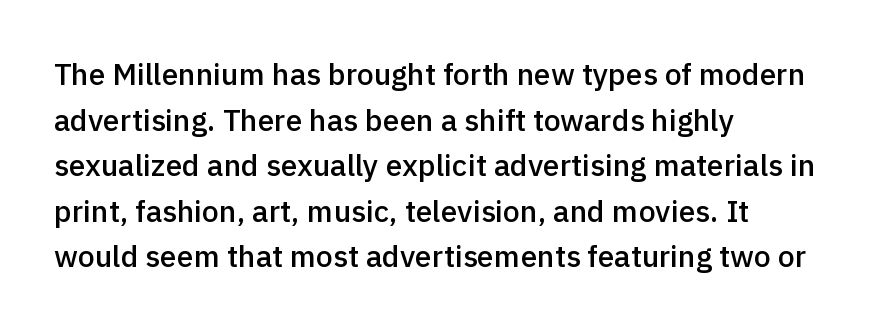
{"serif": "no", "italic": "no", "bold": "semi", "weight": "semibold", "width": "normal", "x_height": "medium", "monospaced": "no", "underline": "no", "align": "left", "line_spacing": "normal", "line_spacing_ratio": 1.52, "letter_spacing": "normal", "letter_spacing_em": 0.0, "glyph_px": 30}
